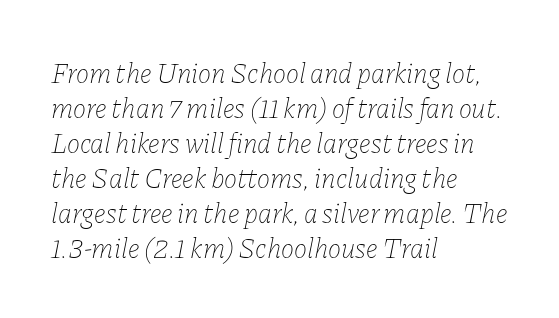
Q: Is the text bold? A: No.
Q: Is the text italic (slanted)? A: Yes, it leans right by about 11 degrees.
Q: Is the text underlined? A: No.
Q: How is the paragraph aligned? A: Left-aligned.
Q: Is the spacing between letters normal or unusually wide? A: Normal.
Q: Is the spacing between lines tight, normal or loose? A: Normal.
Q: Width (condensed, normal, or wide)? A: Normal.
Q: Stroke contrast? A: Low.
Q: x-height? A: Medium.
Q: Monospaced? A: No.
